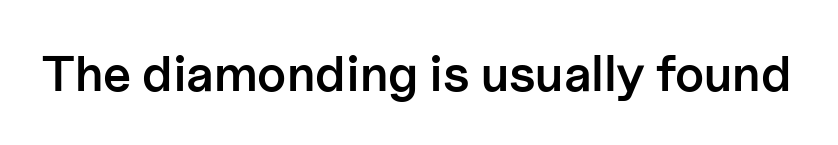
{"serif": "no", "italic": "no", "bold": "semi", "weight": "semibold", "width": "normal", "stroke_contrast": "low", "x_height": "medium", "monospaced": "no", "underline": "no", "letter_spacing": "normal", "letter_spacing_em": 0.0, "glyph_px": 50}
